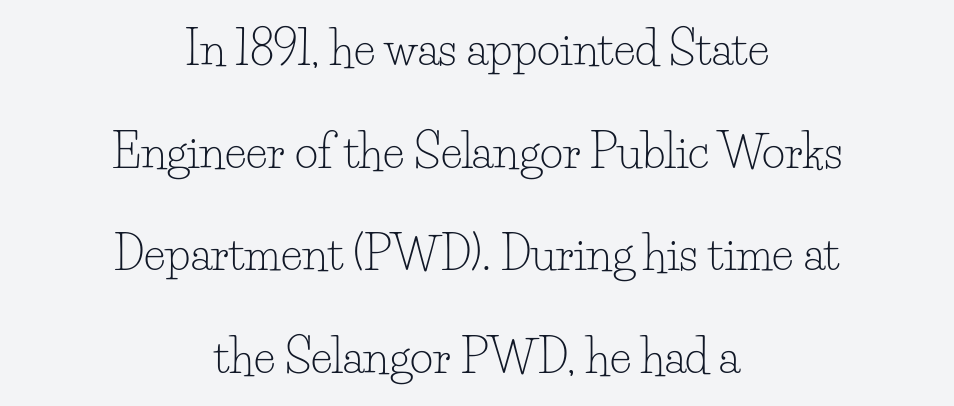
No word sits above an underline. Both edges are ragged and mirror each other, which tells us the setting is centered. The type family on display is of the serif kind. A typesetter would call this proportional, since set widths differ per character. Words appear dense and cohesive because spacing is normal.
